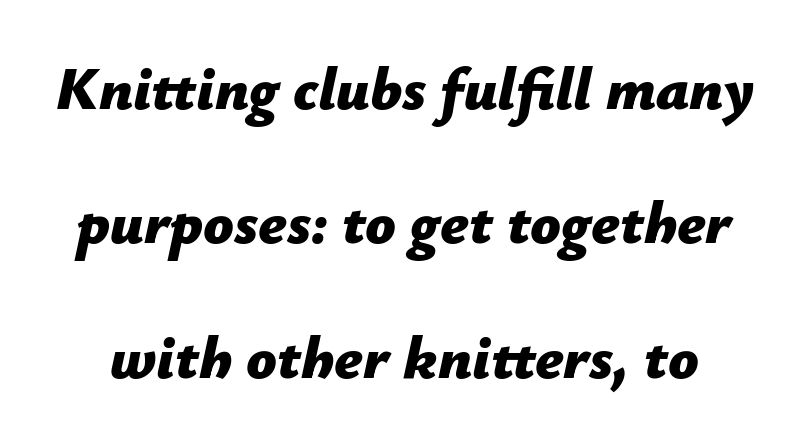
{"italic": "yes", "lean": "right", "slant_degrees": 12, "bold": "yes", "weight": "bold", "width": "normal", "stroke_contrast": "low", "x_height": "medium", "monospaced": "no", "underline": "no", "line_spacing": "loose", "line_spacing_ratio": 2.24, "letter_spacing": "normal", "letter_spacing_em": 0.0, "glyph_px": 60}
